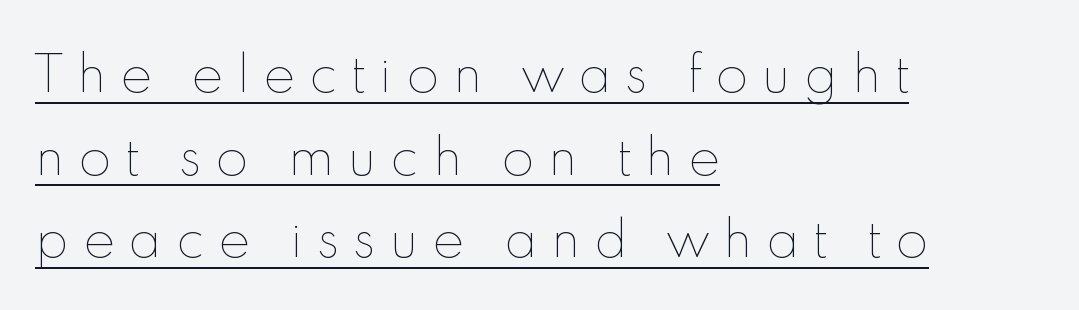
The image shows 48 px thin type, upright; set left-aligned, line spacing 1.72x, unusually wide letter spacing (+0.29 em), underlined; a small x-height.
